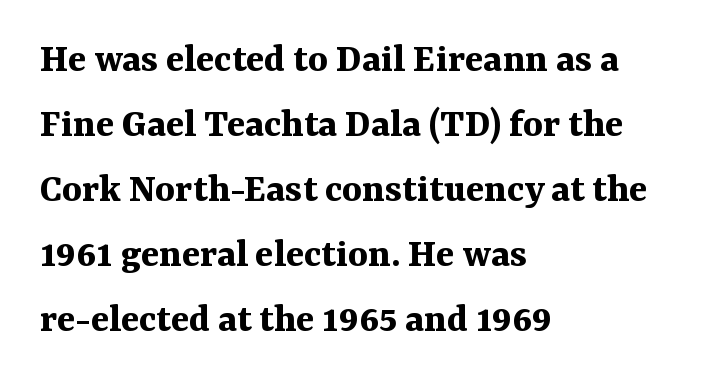
{"serif": "yes", "italic": "no", "bold": "yes", "weight": "bold", "width": "normal", "stroke_contrast": "medium", "x_height": "medium", "monospaced": "no", "underline": "no", "align": "left", "line_spacing": "normal", "line_spacing_ratio": 1.55, "letter_spacing": "normal", "letter_spacing_em": 0.0, "glyph_px": 42}
